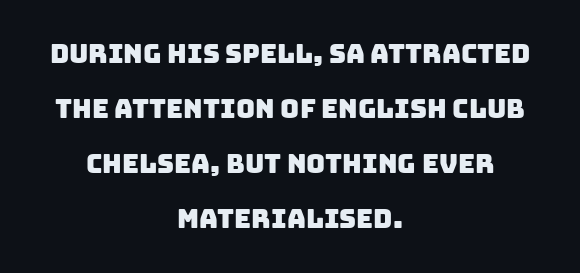
{"underline": "no", "align": "center", "line_spacing": "loose", "line_spacing_ratio": 2.12, "letter_spacing": "normal", "letter_spacing_em": 0.0, "glyph_px": 26}
